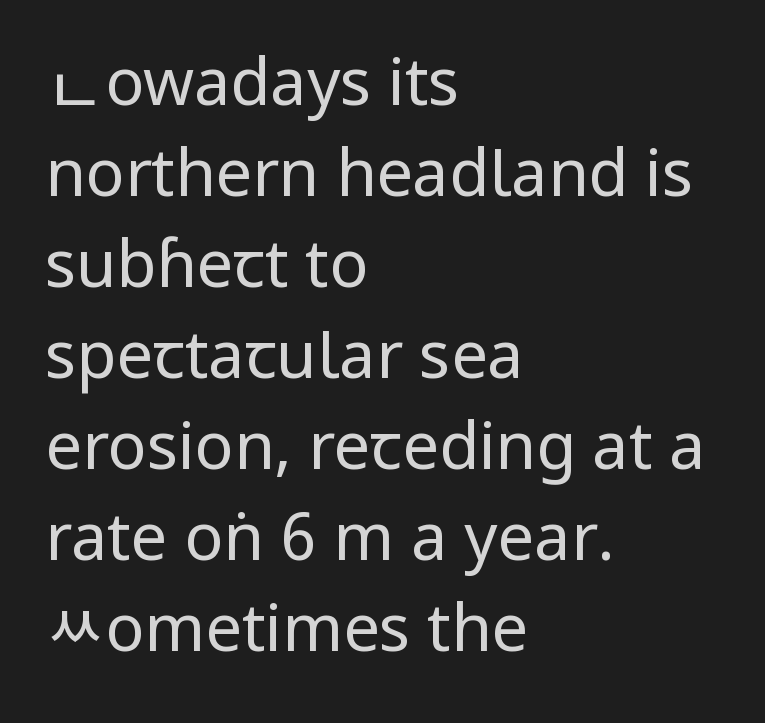
The image shows 65 px regular-weight, condensed sans-serif type, upright; set left-aligned, normal line spacing (1.4x), normal letter spacing, not underlined; low stroke contrast.
